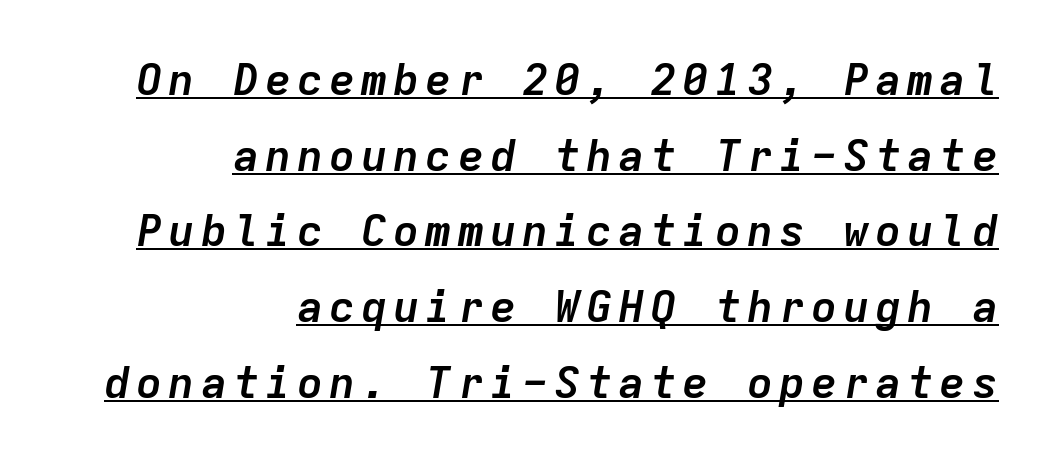
The image shows 44 px semibold type, italic (leaning right), monospaced; set right-aligned, line spacing 1.72x, underlined; low stroke contrast and a medium x-height.
